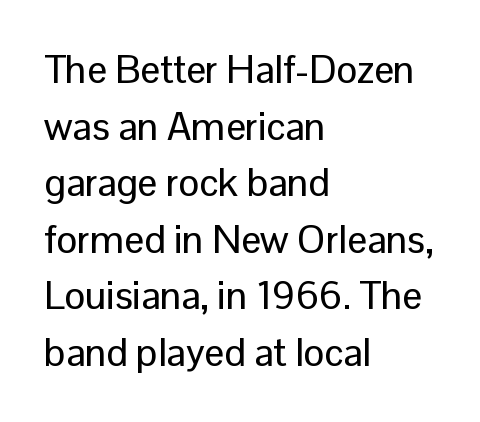
{"serif": "no", "italic": "no", "width": "normal", "stroke_contrast": "low", "x_height": "medium", "monospaced": "no", "underline": "no", "align": "left", "line_spacing": "normal", "line_spacing_ratio": 1.45, "letter_spacing": "normal", "letter_spacing_em": 0.0, "glyph_px": 39}
